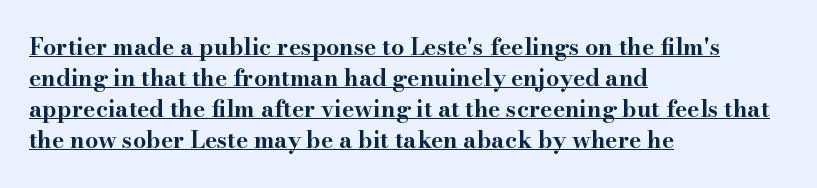
The image shows 23 px bold type, upright; set left-aligned, normal line spacing (1.35x), normal letter spacing, underlined.
